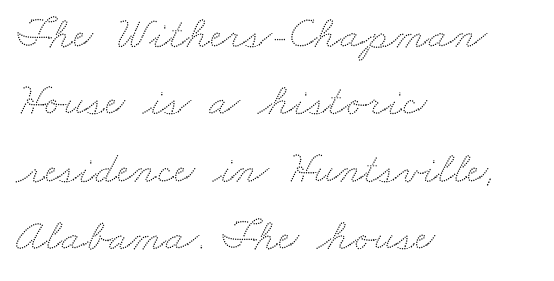
Q: Is the text underlined? A: No.
Q: How is the paragraph aligned? A: Left-aligned.
Q: Is the spacing between letters normal or unusually wide? A: Normal.
Q: Is the spacing between lines tight, normal or loose? A: Normal.
Q: Width (condensed, normal, or wide)? A: Wide.
Q: Stroke contrast? A: Low.
Q: x-height? A: Small.
Q: Monospaced? A: No.
